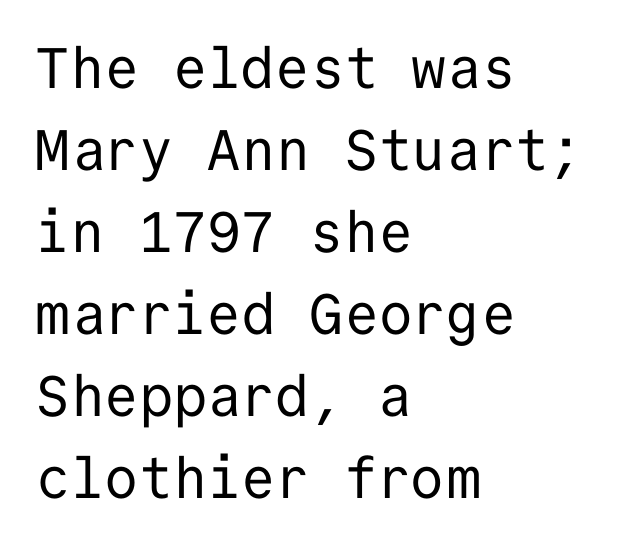
{"serif": "no", "italic": "no", "bold": "no", "weight": "regular", "width": "normal", "stroke_contrast": "low", "x_height": "medium", "monospaced": "yes", "underline": "no", "align": "left", "line_spacing": "normal", "line_spacing_ratio": 1.44, "letter_spacing": "normal", "letter_spacing_em": 0.0, "glyph_px": 57}
